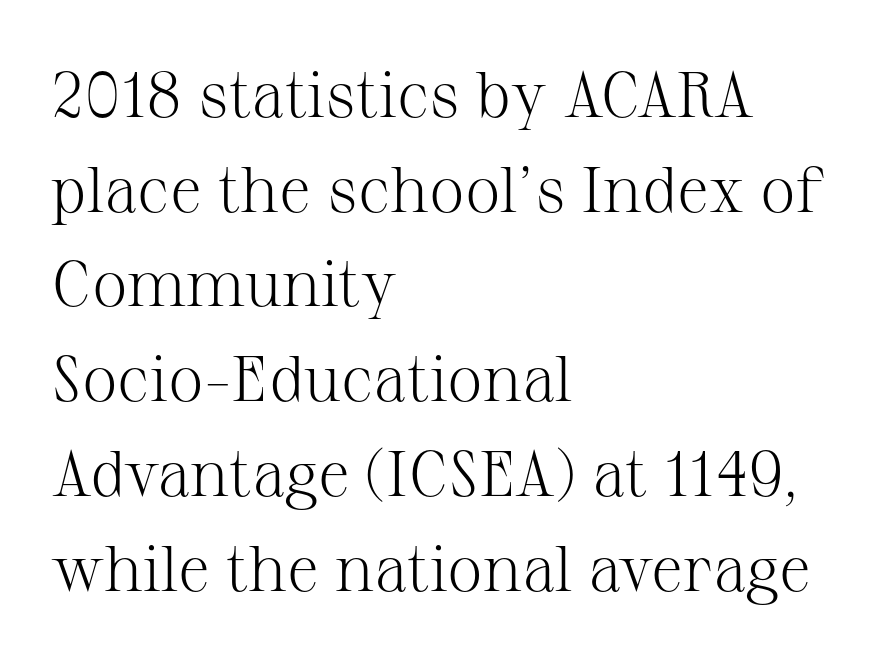
Q: Is the text bold? A: No.
Q: Is the text italic (slanted)? A: No, it is upright.
Q: Is the typeface a serif or a sans-serif typeface? A: Serif.
Q: Is the text underlined? A: No.
Q: How is the paragraph aligned? A: Left-aligned.
Q: Is the spacing between letters normal or unusually wide? A: Normal.
Q: Is the spacing between lines tight, normal or loose? A: Normal.
Q: Width (condensed, normal, or wide)? A: Normal.
Q: Stroke contrast? A: Medium.
Q: x-height? A: Medium.
Q: Monospaced? A: No.
